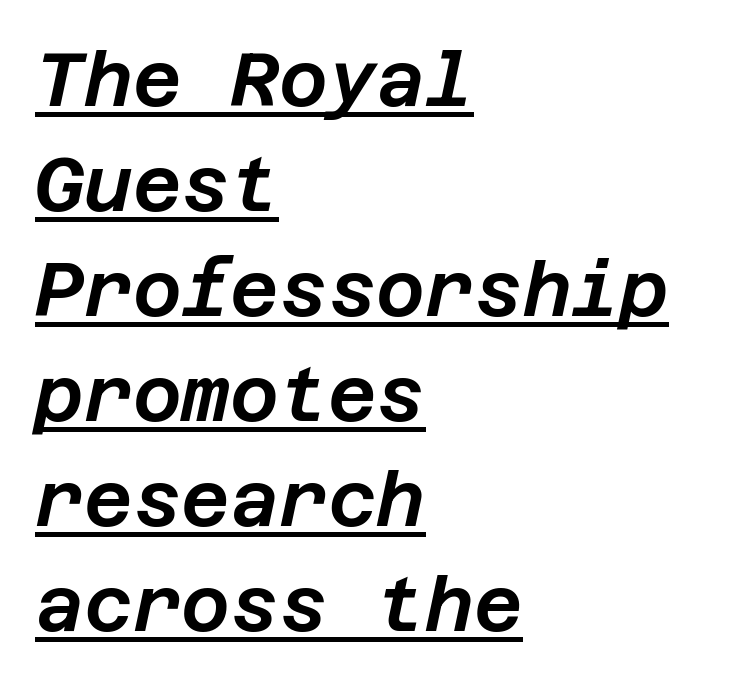
The image shows 75 px text type, italic (leaning right); set left-aligned, normal line spacing (1.4x), normal letter spacing, underlined; low stroke contrast and a large x-height.
